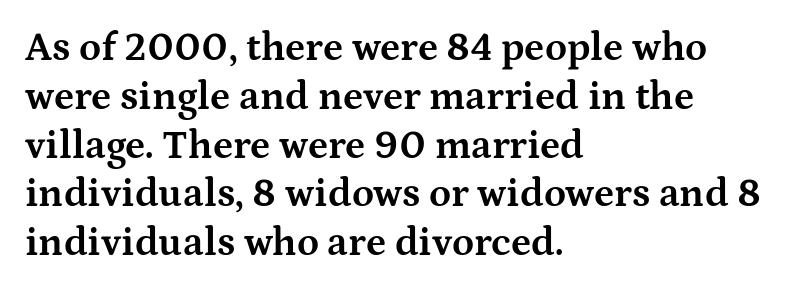
The image shows 40 px bold, wide serif type, upright; set left-aligned, line spacing 1.22x, normal letter spacing, not underlined; medium stroke contrast and a medium x-height.
